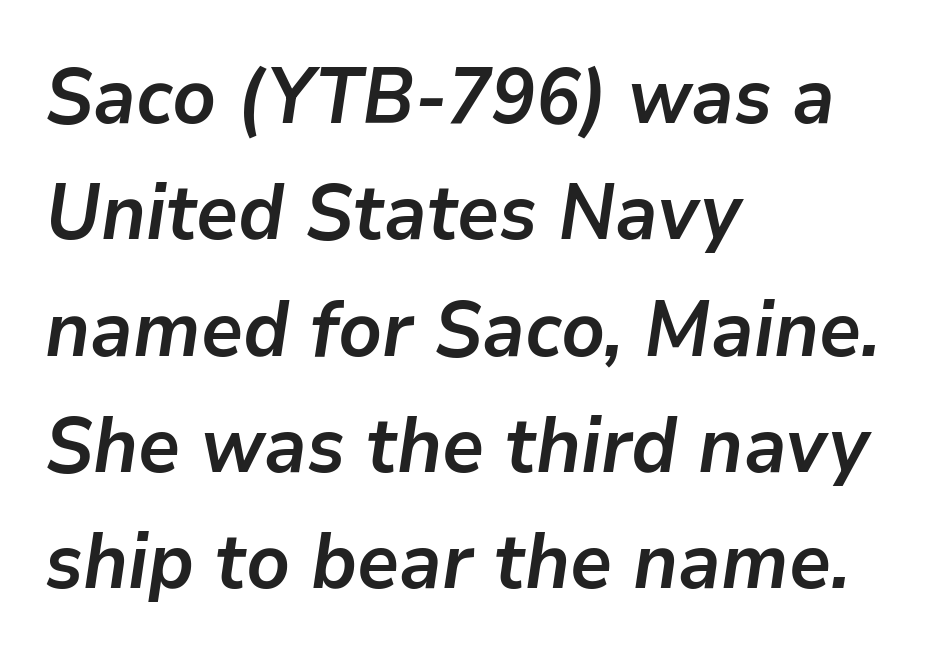
The image shows 77 px semibold type, italic (leaning right); set left-aligned, normal line spacing (1.51x), normal letter spacing, not underlined; low stroke contrast and a medium x-height.
